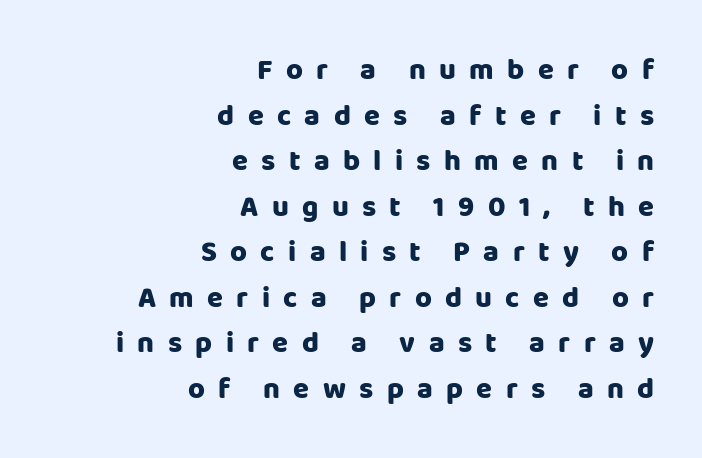
The image shows 29 px heavy sans-serif type, upright; set right-aligned, normal line spacing (1.57x), unusually wide letter spacing (+0.46 em), not underlined; low stroke contrast and a large x-height.
